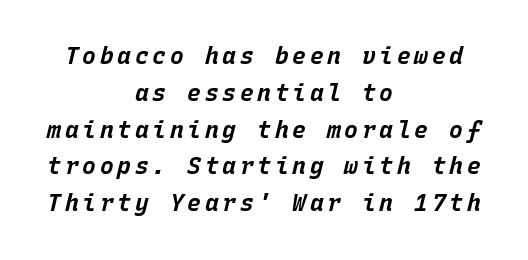
The image shows 23 px bold type, italic (leaning right); set centered, normal line spacing (1.6x), not underlined.
